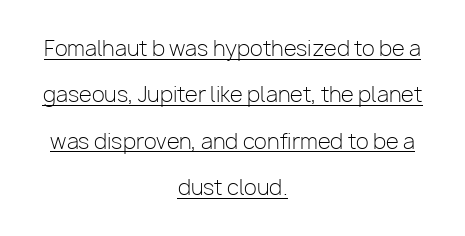
The image shows 21 px text type, upright; set centered, loose line spacing (2.21x), normal letter spacing, underlined.
